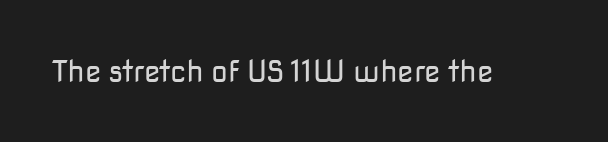
{"serif": "no", "italic": "no", "bold": "no", "weight": "regular", "width": "normal", "stroke_contrast": "low", "x_height": "medium", "monospaced": "no", "underline": "no", "letter_spacing": "normal", "letter_spacing_em": 0.0, "glyph_px": 30}
